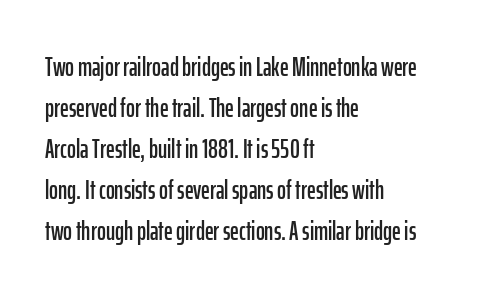
Underlining? Definitely not there. The passage shown stacks its lines at a standard gap. Tall strokes in this sample are plumb rather than angled. Is the block centered? No — it sits flush against the left margin.
